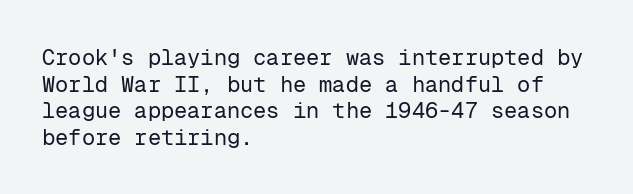
Q: Is the text bold? A: No.
Q: Is the text italic (slanted)? A: No, it is upright.
Q: Is the text underlined? A: No.
Q: How is the paragraph aligned? A: Left-aligned.
Q: Is the spacing between letters normal or unusually wide? A: Normal.
